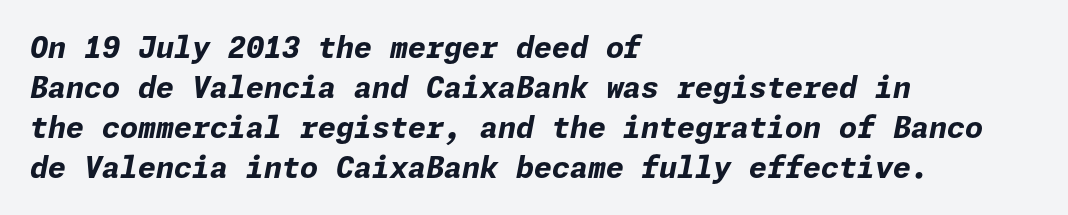
The passage shown stacks its lines at a standard gap. Any mark beneath the type? The region is blank. In terms of weight, the rendering is a true, heavy bold. Does the lettering tilt? It does — this is italic.
